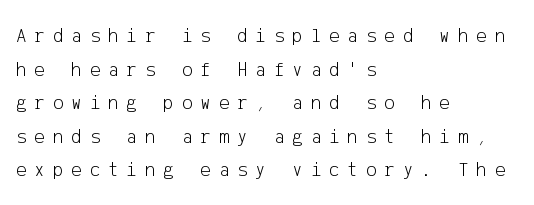
This is not heavy type; no bold has been used. Rows of type keep a routine distance in the vertical direction. The specimen omits any rule beneath the text block's lines. Between one letter and the next there's a generous, obvious gap. The rag falls on the right side of this text block.
